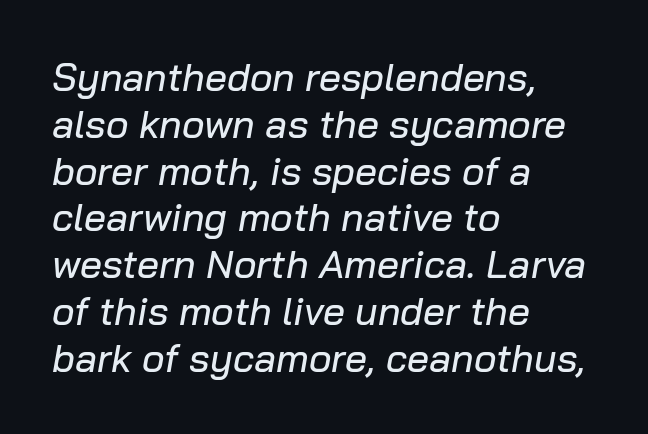
Plain, unruled lines of type. The lines in this sample share a left origin and differ only in where they stop. Designer's note — italics engaged. Tracking here is standard; glyphs follow each other at the usual distance.
